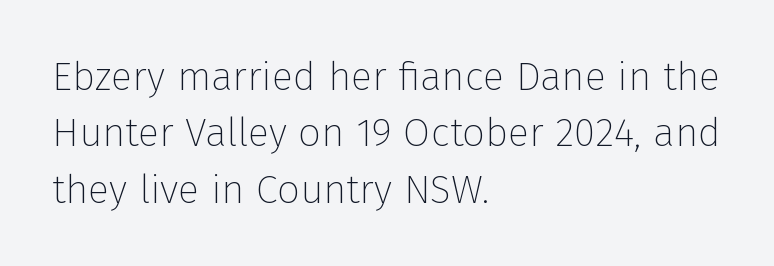
The image shows 40 px thin sans-serif type, upright; set left-aligned, normal line spacing (1.41x), normal letter spacing, not underlined; low stroke contrast and a medium x-height.
